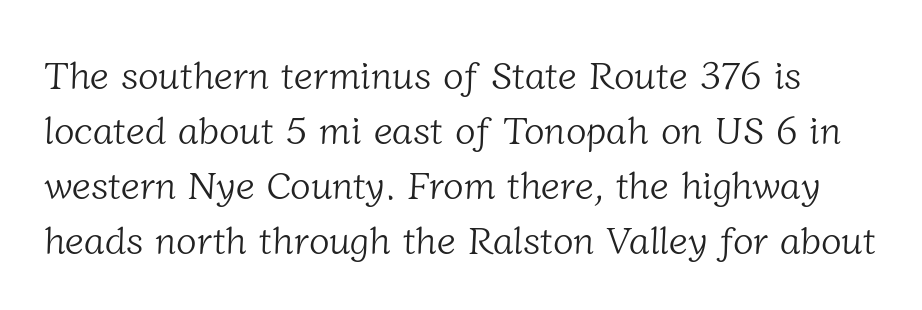
Whoever set this chose a conventional vertical rhythm. Summary of weight: not heavy and not bold. Words float on clear page, feet unadorned. The passage shown is typeset with a serif family. In terms of letterspacing, this is plain default setting. A typesetter would call this proportional, since set widths differ per character.
